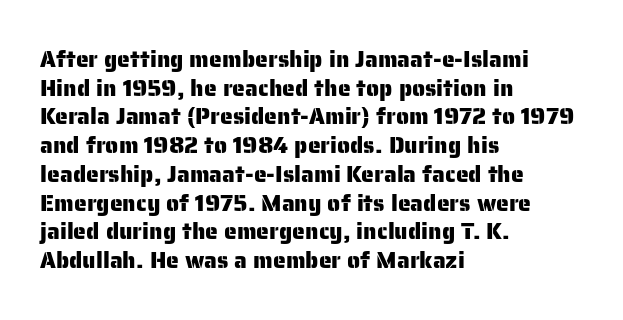
Q: Is the text italic (slanted)? A: No, it is upright.
Q: Is the text underlined? A: No.
Q: How is the paragraph aligned? A: Left-aligned.
Q: Is the spacing between letters normal or unusually wide? A: Normal.
Q: Is the spacing between lines tight, normal or loose? A: Normal.
